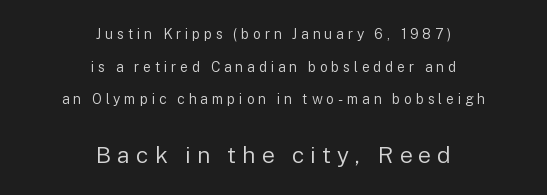
The image shows 23 px text type, upright; set centered, loose line spacing (2.33x), unusually wide letter spacing (+0.26 em), not underlined; the second (bottom) block is 1.64x larger.
